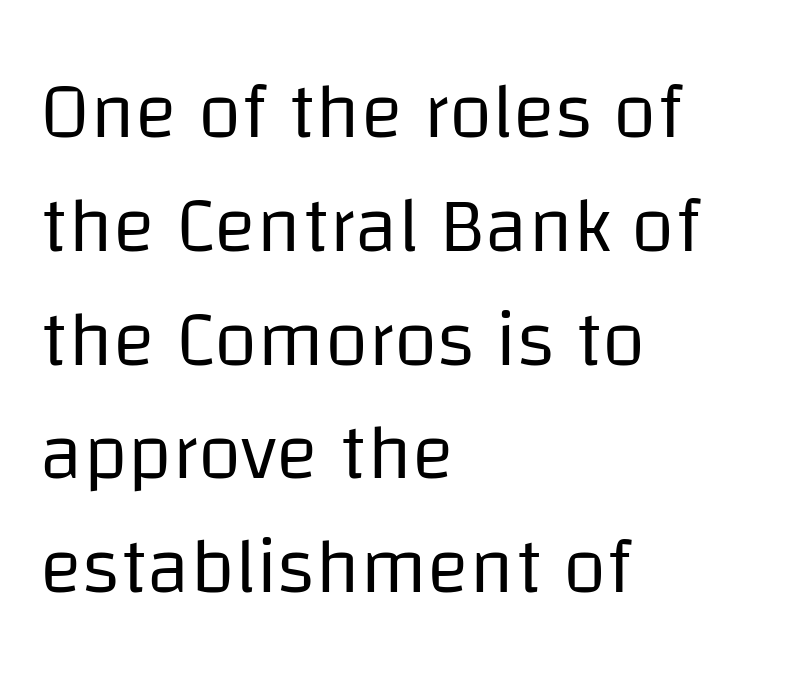
The image shows 79 px regular-weight sans-serif type, upright; set left-aligned, normal line spacing (1.44x), normal letter spacing, not underlined; low stroke contrast and a large x-height.
